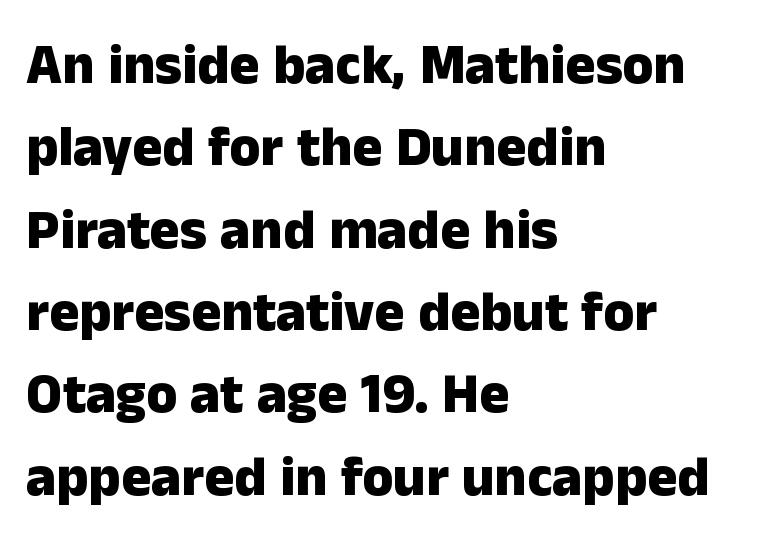
The words here are not underlined. Looks like regular typesetting: each glyph gets only the width it needs. Observe the absence of serifs on each vertical stroke in this sample. What weight is shown? A full bold with thick strokes.
